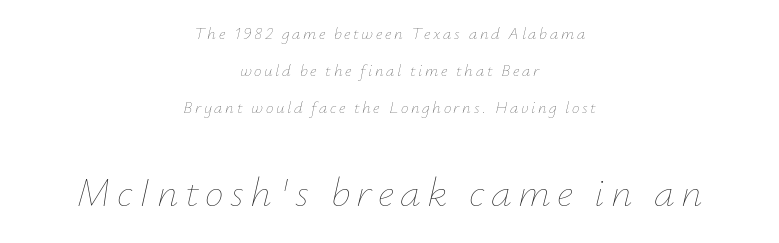
Q: Is the text bold? A: No.
Q: Is the text italic (slanted)? A: Yes, it leans right by about 12 degrees.
Q: Is the text underlined? A: No.
Q: How is the paragraph aligned? A: Centered.
Q: Is the spacing between lines tight, normal or loose? A: Loose.
Q: Which block of text is set in a larger size, the first (top) or the second (bottom)? A: The second (bottom) one.
Q: Width (condensed, normal, or wide)? A: Normal.
Q: Stroke contrast? A: Low.
Q: x-height? A: Small.
Q: Monospaced? A: No.
